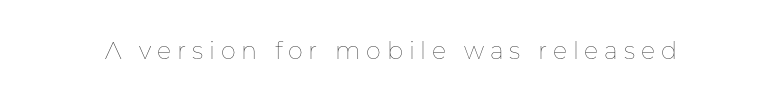
The passage shown is not bold in any degree. The tracking jumps out immediately: characters are airy and widely separated. The typography opts for an upright posture over an oblique one. Beneath every word, the page is bare.
